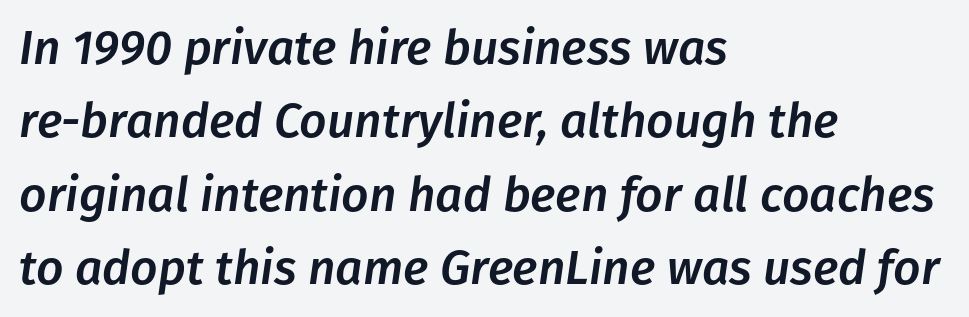
Descender tails drop into unmarked territory. In terms of letterspacing, this is plain default setting. Proportional: the letters do not fall into vertical columns. This rendering uses left alignment, leaving the right contour irregular.
